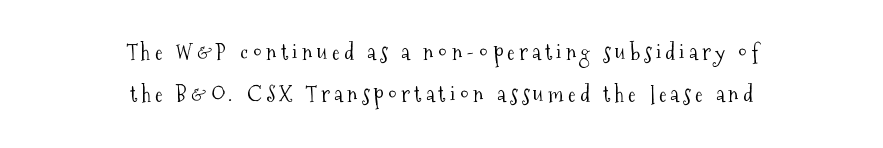
{"italic": "no", "bold": "no", "underline": "no", "align": "center", "line_spacing": "loose", "line_spacing_ratio": 1.93, "letter_spacing": "wide", "letter_spacing_em": 0.2, "glyph_px": 22}
